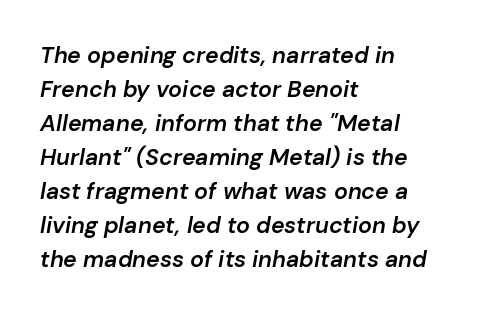
Q: Is the text bold? A: Semi-bold.
Q: Is the text italic (slanted)? A: Yes, it leans right by about 10 degrees.
Q: Is the text underlined? A: No.
Q: How is the paragraph aligned? A: Left-aligned.
Q: Is the spacing between letters normal or unusually wide? A: Normal.
Q: Is the spacing between lines tight, normal or loose? A: Normal.
